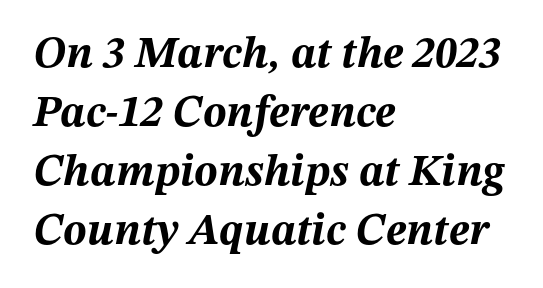
The image shows 44 px bold type, italic (leaning right); set left-aligned, normal line spacing (1.34x), normal letter spacing, not underlined; medium stroke contrast and a medium x-height.
